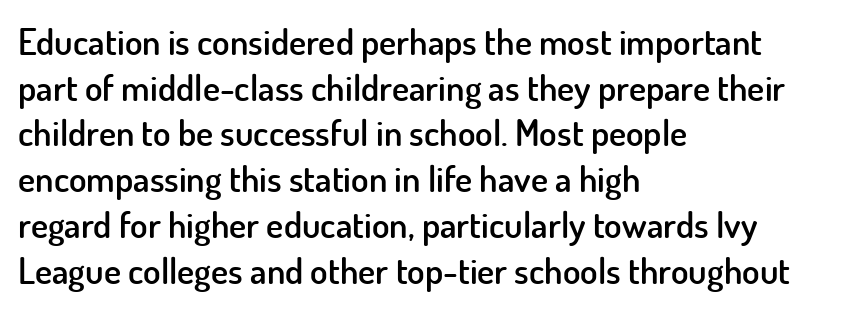
The image shows 36 px semibold sans-serif type, upright; set left-aligned, normal line spacing (1.27x), normal letter spacing, not underlined; low stroke contrast and a small x-height.
